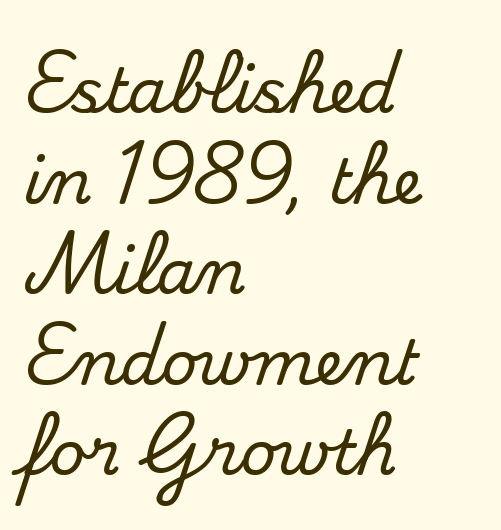
{"width": "normal", "stroke_contrast": "medium", "x_height": "small", "monospaced": "no", "underline": "no", "align": "left", "line_spacing": "normal", "line_spacing_ratio": 1.46, "letter_spacing": "normal", "letter_spacing_em": 0.0, "glyph_px": 62}
